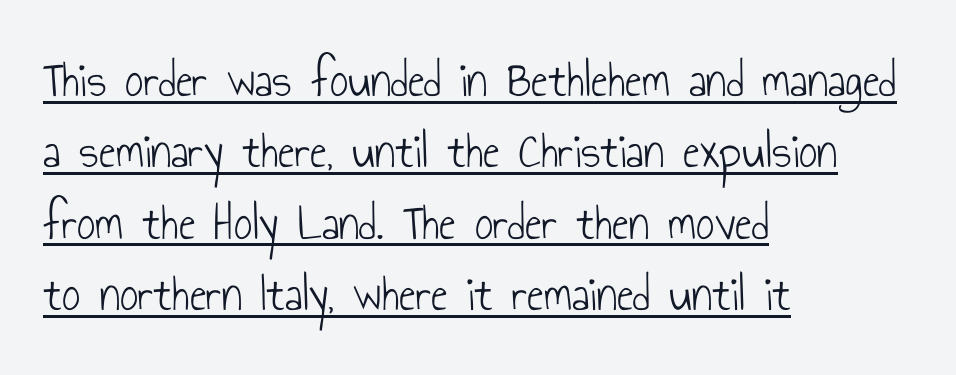
Q: Is the text bold? A: No.
Q: Is the text italic (slanted)? A: No, it is upright.
Q: Is the typeface a serif or a sans-serif typeface? A: Sans-serif.
Q: Is the text underlined? A: Yes.
Q: How is the paragraph aligned? A: Left-aligned.
Q: Is the spacing between letters normal or unusually wide? A: Normal.
Q: Is the spacing between lines tight, normal or loose? A: Normal.
Q: Width (condensed, normal, or wide)? A: Condensed.
Q: Stroke contrast? A: Low.
Q: x-height? A: Small.
Q: Monospaced? A: No.
